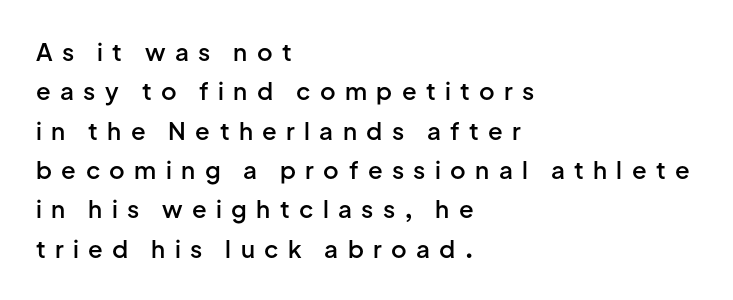
The image shows 24 px text type, upright; set left-aligned, normal line spacing (1.64x), unusually wide letter spacing (+0.39 em), not underlined.
